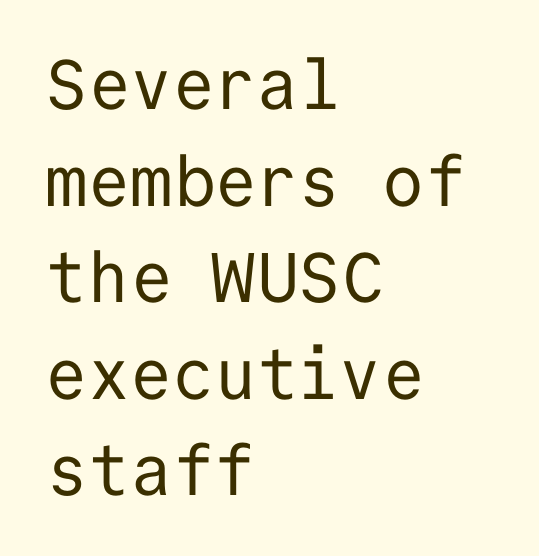
The image shows 70 px regular-weight sans-serif type, upright, monospaced; set left-aligned, normal line spacing (1.38x), normal letter spacing, not underlined; low stroke contrast and a medium x-height.
